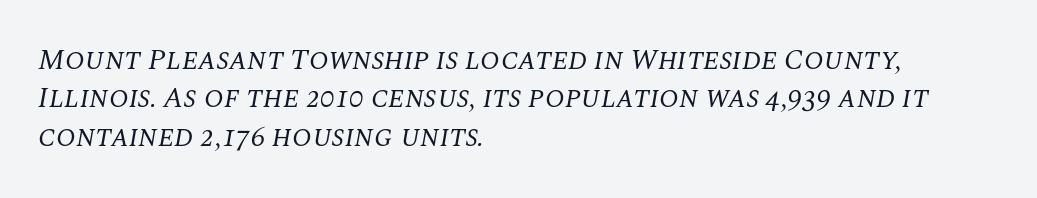
{"serif": "yes", "italic": "yes", "lean": "right", "slant_degrees": 10, "bold": "no", "weight": "regular", "width": "normal", "stroke_contrast": "medium", "x_height": "large", "monospaced": "no", "underline": "no", "align": "left", "line_spacing": "normal", "line_spacing_ratio": 1.32, "letter_spacing": "normal", "letter_spacing_em": 0.0, "glyph_px": 29}
